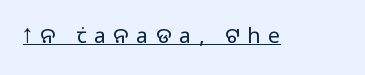
The image shows 21 px text type, upright; set unusually wide letter spacing (+0.37 em), underlined.
